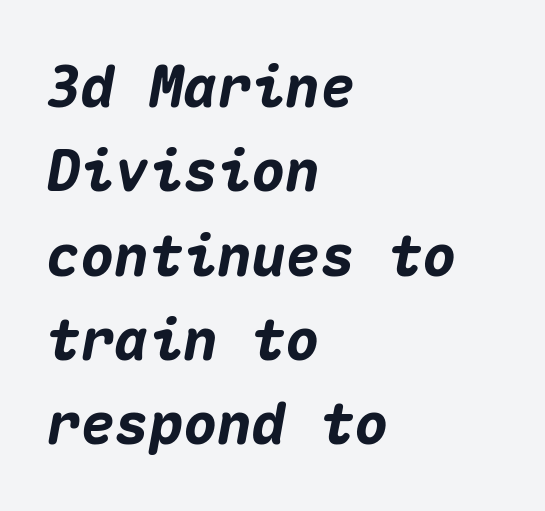
Monospaced: the letters line up in strict vertical columns. Rule under the text: the space is simply empty. Inter-character spacing is left at the font's built-in metrics. The compositor pushed each line to the left boundary. The typography opts for an oblique posture over an upright one.
